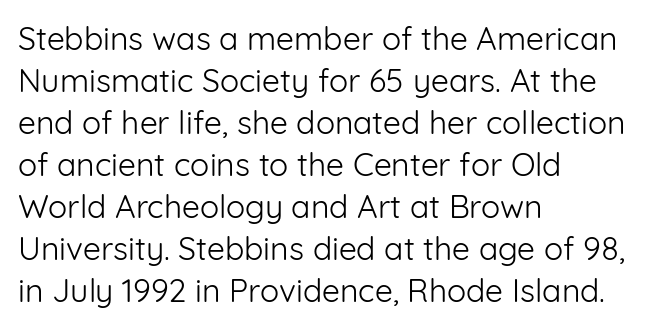
The image shows 32 px light sans-serif type, upright; set left-aligned, normal line spacing (1.31x), normal letter spacing, not underlined; low stroke contrast and a medium x-height.
